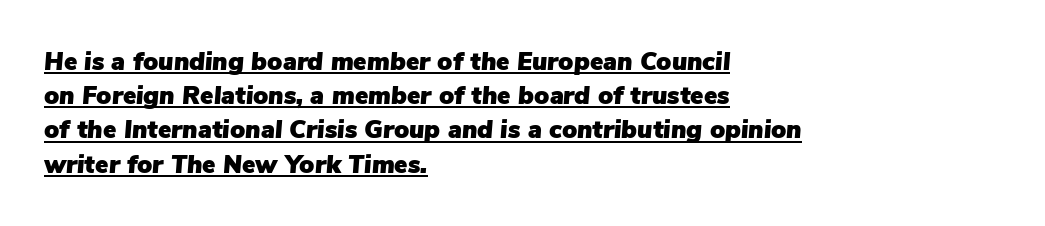
The image shows 25 px text type, italic (leaning right); set left-aligned, normal line spacing (1.37x), normal letter spacing, underlined.
